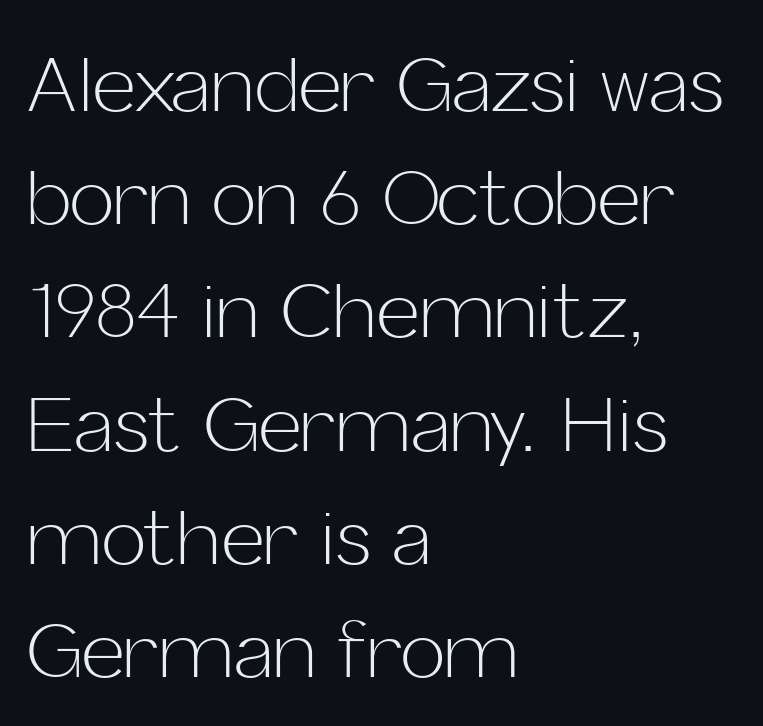
Q: Is the text bold? A: No.
Q: Is the text italic (slanted)? A: No, it is upright.
Q: Is the typeface a serif or a sans-serif typeface? A: Sans-serif.
Q: Is the text underlined? A: No.
Q: How is the paragraph aligned? A: Left-aligned.
Q: Is the spacing between letters normal or unusually wide? A: Normal.
Q: Is the spacing between lines tight, normal or loose? A: Normal.
Q: Width (condensed, normal, or wide)? A: Normal.
Q: Stroke contrast? A: Low.
Q: x-height? A: Medium.
Q: Monospaced? A: No.
